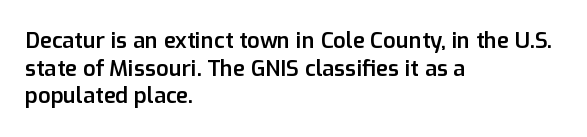
Q: Is the text bold? A: Semi-bold.
Q: Is the text italic (slanted)? A: No, it is upright.
Q: Is the text underlined? A: No.
Q: How is the paragraph aligned? A: Left-aligned.
Q: Is the spacing between letters normal or unusually wide? A: Normal.
Q: Is the spacing between lines tight, normal or loose? A: Normal.
